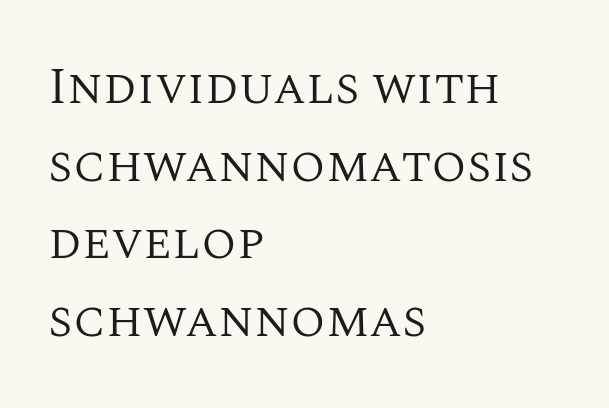
{"serif": "yes", "italic": "no", "bold": "no", "weight": "regular", "width": "normal", "stroke_contrast": "medium", "x_height": "large", "monospaced": "no", "underline": "no", "align": "left", "line_spacing": "normal", "line_spacing_ratio": 1.52, "letter_spacing": "normal", "letter_spacing_em": 0.0, "glyph_px": 51}
